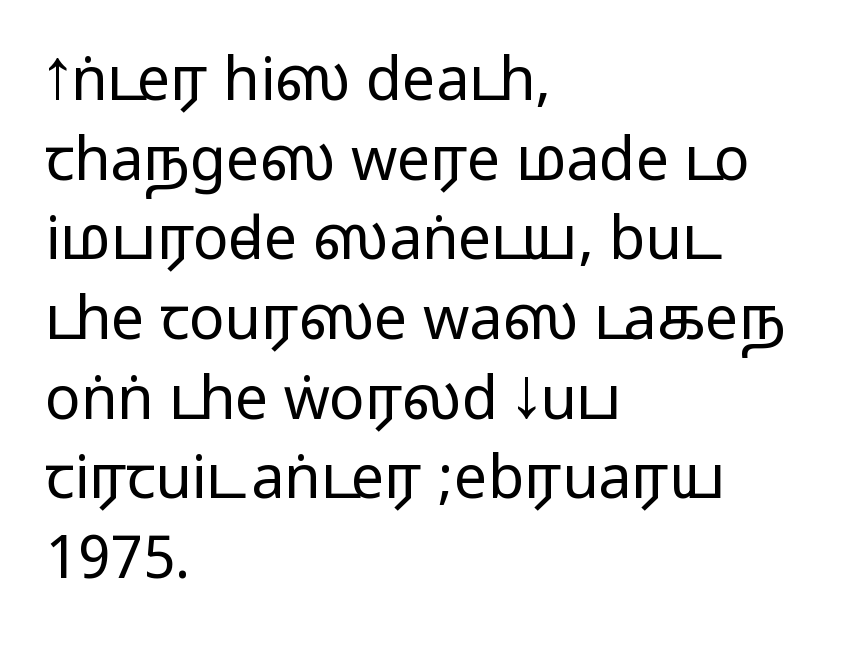
Q: Is the text italic (slanted)? A: No, it is upright.
Q: Is the typeface a serif or a sans-serif typeface? A: Sans-serif.
Q: Is the text underlined? A: No.
Q: How is the paragraph aligned? A: Left-aligned.
Q: Is the spacing between letters normal or unusually wide? A: Normal.
Q: Is the spacing between lines tight, normal or loose? A: Normal.
Q: Width (condensed, normal, or wide)? A: Wide.
Q: Stroke contrast? A: Medium.
Q: Monospaced? A: No.
